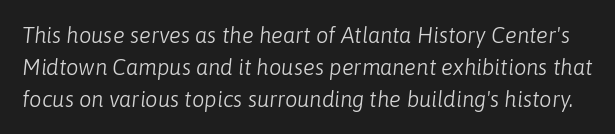
Q: Is the text bold? A: No.
Q: Is the text italic (slanted)? A: Yes, it leans right by about 6 degrees.
Q: Is the text underlined? A: No.
Q: Is the spacing between letters normal or unusually wide? A: Normal.
Q: Is the spacing between lines tight, normal or loose? A: Normal.
